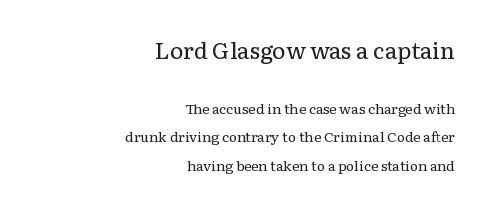
The image shows 23 px text type, upright; set right-aligned, loose line spacing (2.05x), normal letter spacing, not underlined; the first (top) block is 1.64x larger.
